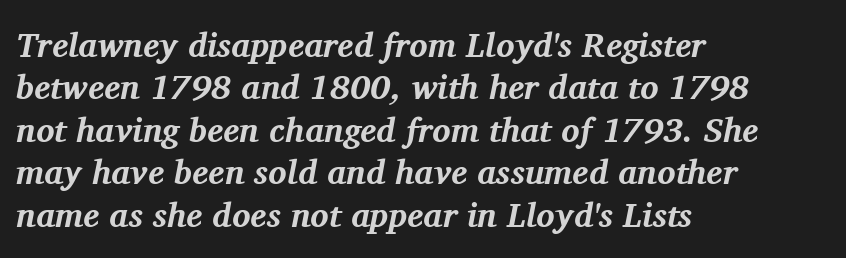
The image shows 34 px bold serif type, italic (leaning right); set left-aligned, normal line spacing (1.25x), normal letter spacing, not underlined; medium stroke contrast and a medium x-height.
